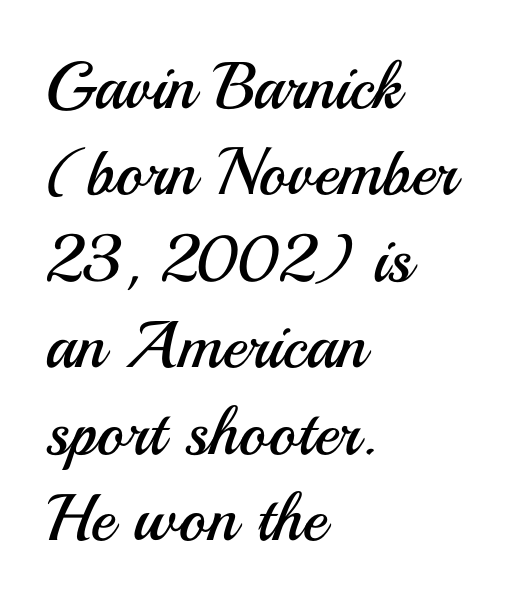
Q: Is the text bold? A: No.
Q: Is the text italic (slanted)? A: Yes.
Q: Is the typeface a serif or a sans-serif typeface? A: Sans-serif.
Q: Is the text underlined? A: No.
Q: How is the paragraph aligned? A: Left-aligned.
Q: Is the spacing between letters normal or unusually wide? A: Normal.
Q: Is the spacing between lines tight, normal or loose? A: Normal.
Q: Width (condensed, normal, or wide)? A: Normal.
Q: Stroke contrast? A: Medium.
Q: x-height? A: Small.
Q: Monospaced? A: No.
